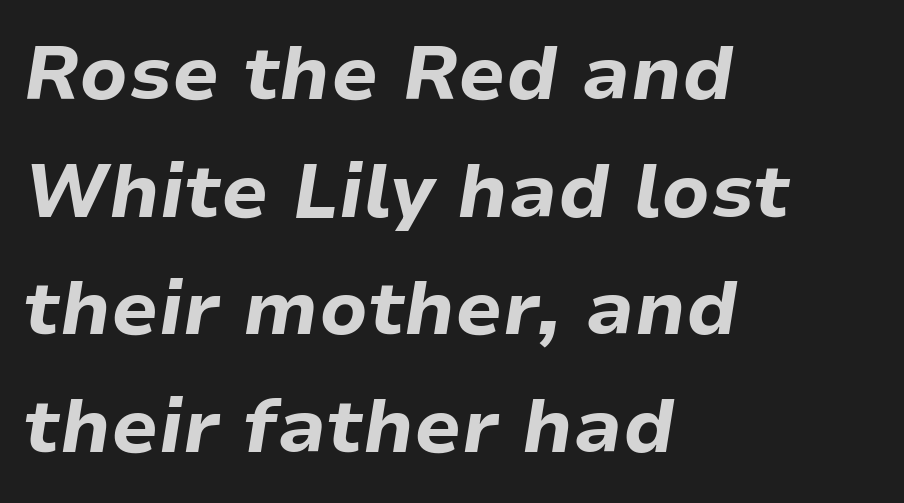
The image shows 75 px bold type, italic (leaning right); set left-aligned, normal line spacing (1.57x), normal letter spacing, not underlined; low stroke contrast and a medium x-height.
